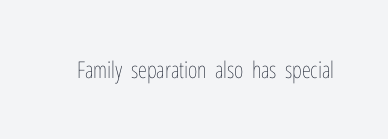
The type is set solid horizontally, with unmodified tracking. Words float on clear page, feet unadorned. A quiet, ordinary-to-light weight characterises the typeface. The type sits square on the baseline with zero lean.
